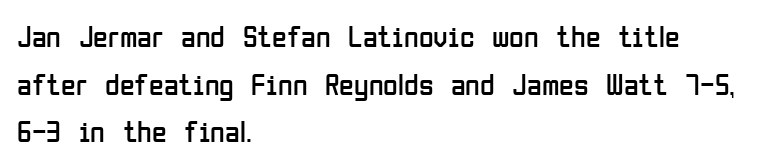
Q: Is the text bold? A: No.
Q: Is the text italic (slanted)? A: No, it is upright.
Q: Is the typeface a serif or a sans-serif typeface? A: Sans-serif.
Q: Is the text underlined? A: No.
Q: How is the paragraph aligned? A: Left-aligned.
Q: Is the spacing between letters normal or unusually wide? A: Normal.
Q: Is the spacing between lines tight, normal or loose? A: Normal.
Q: Width (condensed, normal, or wide)? A: Condensed.
Q: Stroke contrast? A: Low.
Q: x-height? A: Medium.
Q: Monospaced? A: No.
